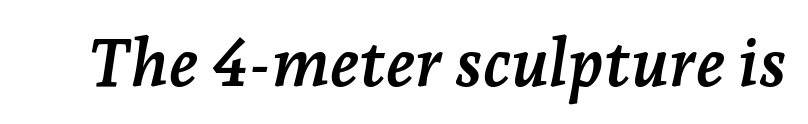
The image shows 67 px semibold serif type, italic (leaning right); set normal letter spacing, not underlined; low stroke contrast and a medium x-height.
